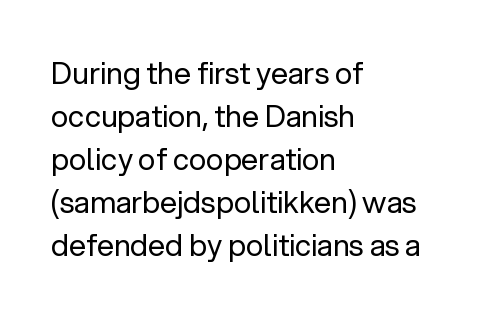
Q: Is the text bold? A: No.
Q: Is the text italic (slanted)? A: No, it is upright.
Q: Is the typeface a serif or a sans-serif typeface? A: Sans-serif.
Q: Is the text underlined? A: No.
Q: How is the paragraph aligned? A: Left-aligned.
Q: Is the spacing between letters normal or unusually wide? A: Normal.
Q: Is the spacing between lines tight, normal or loose? A: Normal.
Q: Width (condensed, normal, or wide)? A: Normal.
Q: Stroke contrast? A: Low.
Q: x-height? A: Medium.
Q: Monospaced? A: No.
